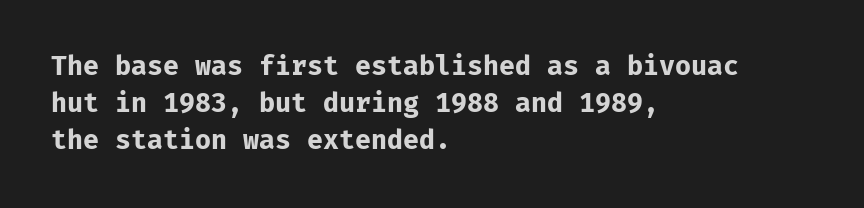
These words are printed bold, with thick strokes throughout. Between one letter and the next there's only the usual sliver of space. The letters stand straight up with perfectly vertical stems. The rendering anchors every line to the left-hand side. The leading is moderate, giving the passage an even texture.
